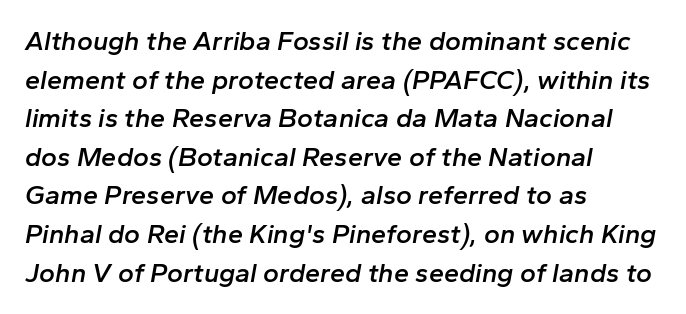
{"italic": "yes", "lean": "right", "slant_degrees": 10, "bold": "semi", "underline": "no", "align": "left", "line_spacing": "normal", "line_spacing_ratio": 1.43, "letter_spacing": "normal", "letter_spacing_em": 0.0, "glyph_px": 27}
